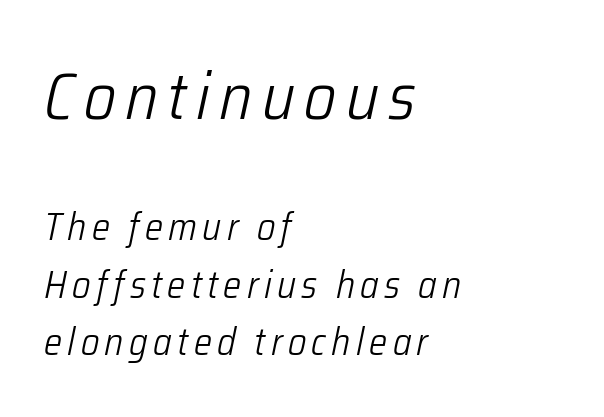
{"italic": "yes", "lean": "right", "slant_degrees": 12, "bold": "no", "weight": "light", "width": "condensed", "stroke_contrast": "low", "x_height": "medium", "monospaced": "no", "underline": "no", "align": "left", "line_spacing": "normal", "line_spacing_ratio": 1.51, "larger_block": "first", "size_ratio": 1.74, "glyph_px": 66}
